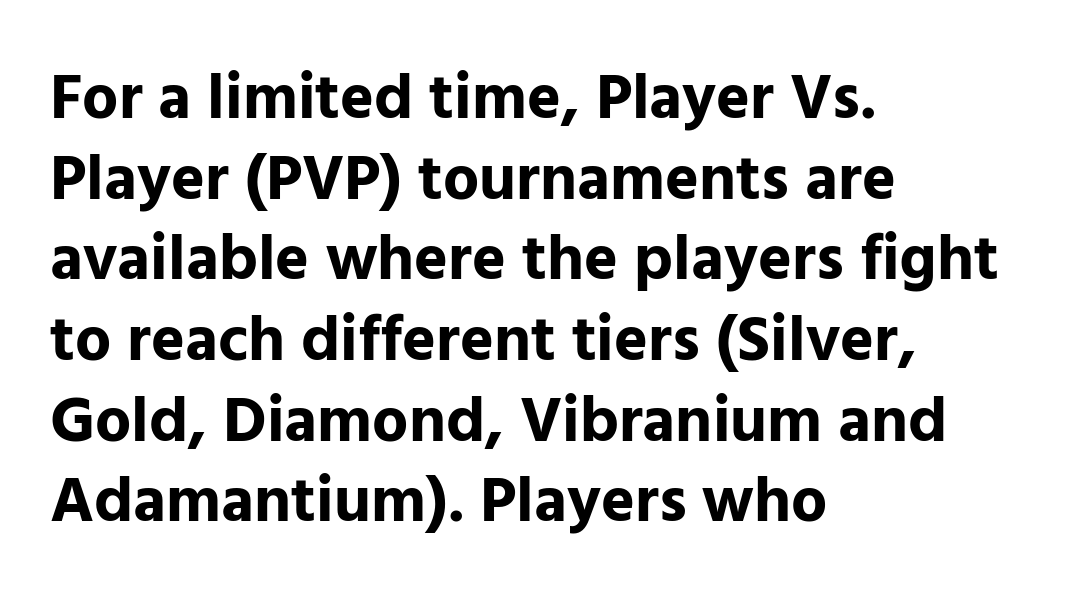
{"serif": "no", "italic": "no", "bold": "yes", "weight": "bold", "width": "normal", "stroke_contrast": "low", "x_height": "medium", "monospaced": "no", "underline": "no", "align": "left", "line_spacing": "normal", "line_spacing_ratio": 1.26, "letter_spacing": "normal", "letter_spacing_em": 0.0, "glyph_px": 64}
